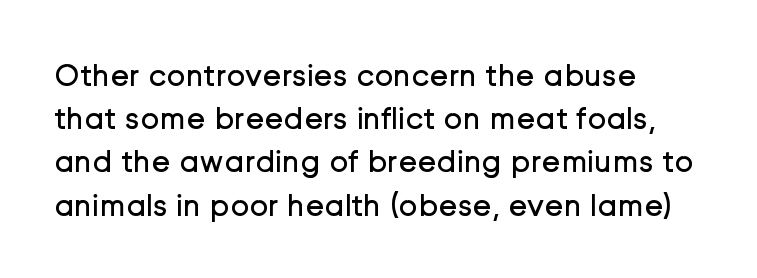
The image shows 32 px regular-weight sans-serif type, upright; set left-aligned, normal line spacing (1.35x), normal letter spacing, not underlined; low stroke contrast and a medium x-height.
